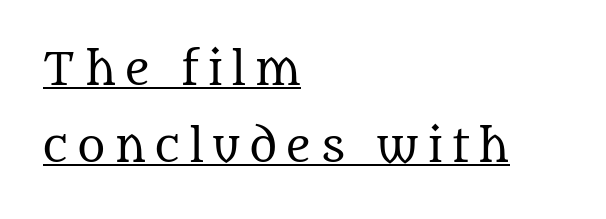
Q: Is the text bold? A: No.
Q: Is the text italic (slanted)? A: No, it is upright.
Q: Is the typeface a serif or a sans-serif typeface? A: Serif.
Q: Is the text underlined? A: Yes.
Q: How is the paragraph aligned? A: Left-aligned.
Q: Is the spacing between letters normal or unusually wide? A: Unusually wide.
Q: Width (condensed, normal, or wide)? A: Normal.
Q: Stroke contrast? A: Medium.
Q: x-height? A: Large.
Q: Monospaced? A: No.
